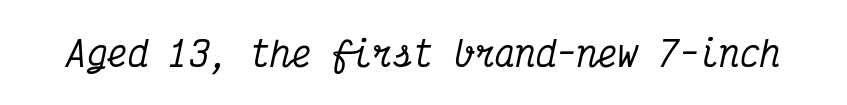
{"serif": "yes", "italic": "yes", "lean": "right", "slant_degrees": 12, "width": "condensed", "stroke_contrast": "medium", "x_height": "medium", "monospaced": "yes", "underline": "no", "letter_spacing": "normal", "letter_spacing_em": 0.0, "glyph_px": 34}
